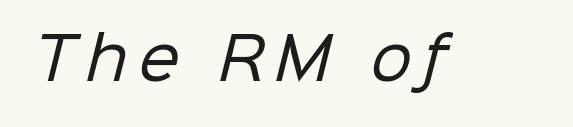
Q: Is the text bold? A: No.
Q: Is the typeface a serif or a sans-serif typeface? A: Sans-serif.
Q: Is the text underlined? A: No.
Q: Width (condensed, normal, or wide)? A: Normal.
Q: Stroke contrast? A: Low.
Q: x-height? A: Medium.
Q: Monospaced? A: No.
